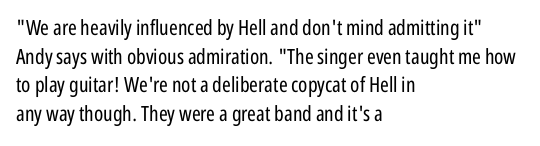
Line beginnings align vertically; line endings do not. Whoever set this chose a conventional vertical rhythm. Stroke mass is kept to a normal reading level or below. Nobody touched the tracking dial on this one.
